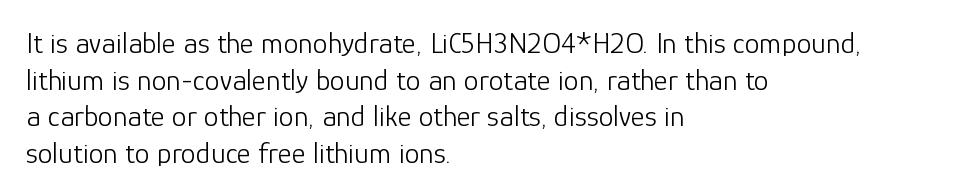
{"serif": "no", "italic": "no", "bold": "no", "weight": "light", "width": "normal", "stroke_contrast": "low", "x_height": "medium", "monospaced": "no", "underline": "no", "align": "left", "line_spacing_ratio": 1.22, "letter_spacing": "normal", "letter_spacing_em": 0.0, "glyph_px": 30}
